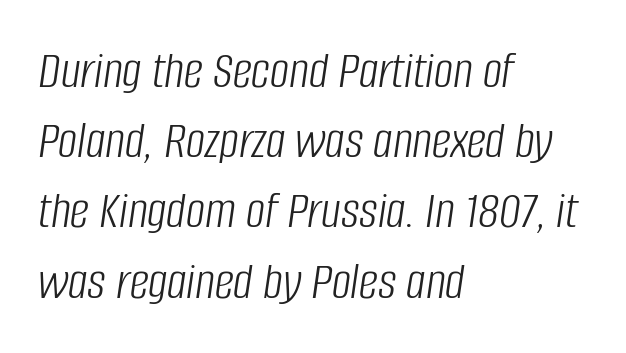
The image shows 54 px light, condensed type, italic (leaning right); set left-aligned, normal line spacing (1.3x), normal letter spacing, not underlined; low stroke contrast and a large x-height.
